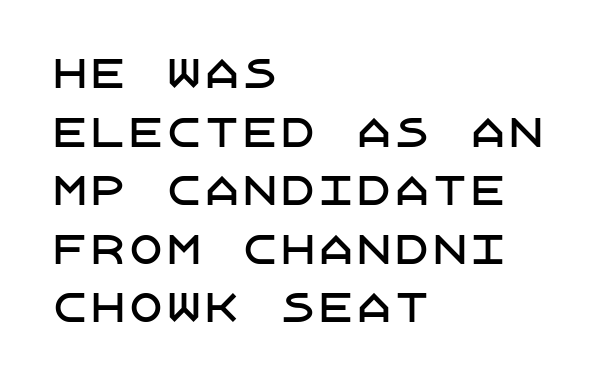
Q: Is the text italic (slanted)? A: No, it is upright.
Q: Is the typeface a serif or a sans-serif typeface? A: Sans-serif.
Q: Is the text underlined? A: No.
Q: How is the paragraph aligned? A: Left-aligned.
Q: Is the spacing between letters normal or unusually wide? A: Normal.
Q: Is the spacing between lines tight, normal or loose? A: Normal.
Q: Width (condensed, normal, or wide)? A: Normal.
Q: Stroke contrast? A: Low.
Q: x-height? A: Large.
